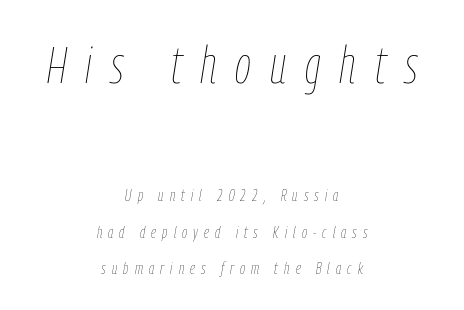
{"italic": "yes", "lean": "right", "slant_degrees": 9, "bold": "no", "weight": "thin", "width": "condensed", "stroke_contrast": "low", "x_height": "medium", "monospaced": "no", "underline": "no", "align": "center", "line_spacing": "loose", "line_spacing_ratio": 2.13, "letter_spacing": "wide", "letter_spacing_em": 0.36, "larger_block": "first", "size_ratio": 3.06, "glyph_px": 52}
